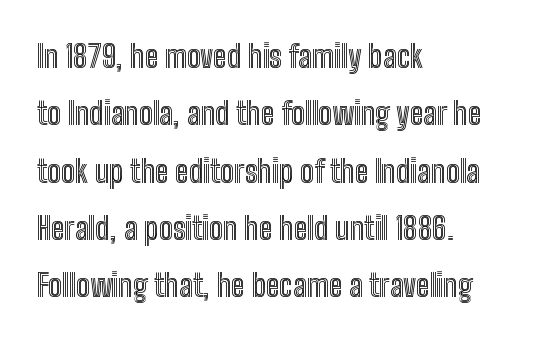
The face used here is proportionally spaced, like ordinary book or web type. Characters follow at the spacing the type designer built in. Unmarked baselines from the first word to the last. This rendering uses left alignment, leaving the right contour irregular.
